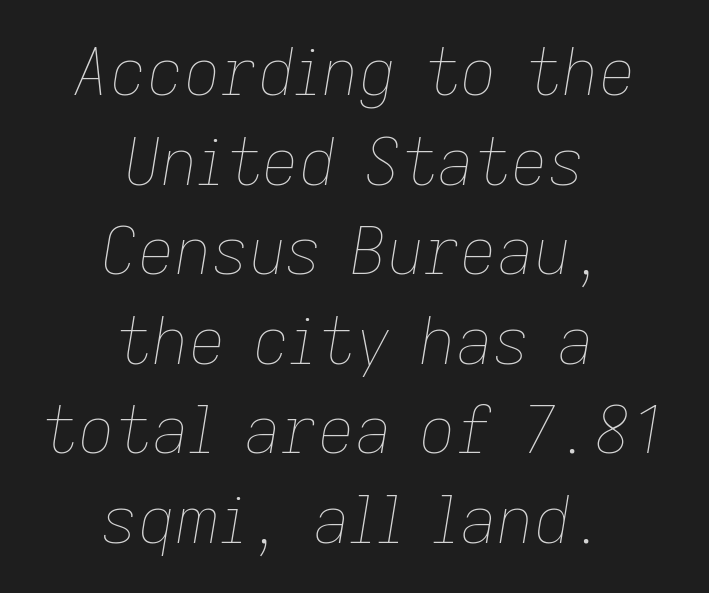
Unmarked baselines from the first word to the last. The font sits on the lighter half of the weight spectrum, regular included. The letters sit at their default tracking, neither squeezed nor spread. Every row of glyphs is offset so its center matches the block's center.
